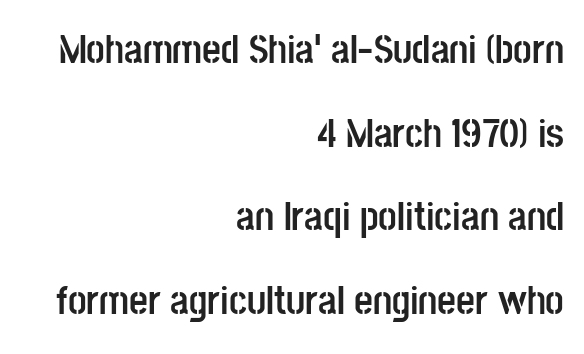
Q: Is the text bold? A: Yes.
Q: Is the text italic (slanted)? A: No, it is upright.
Q: Is the typeface a serif or a sans-serif typeface? A: Sans-serif.
Q: Is the text underlined? A: No.
Q: How is the paragraph aligned? A: Right-aligned.
Q: Is the spacing between letters normal or unusually wide? A: Normal.
Q: Is the spacing between lines tight, normal or loose? A: Loose.
Q: Width (condensed, normal, or wide)? A: Condensed.
Q: Stroke contrast? A: Low.
Q: x-height? A: Large.
Q: Monospaced? A: No.
